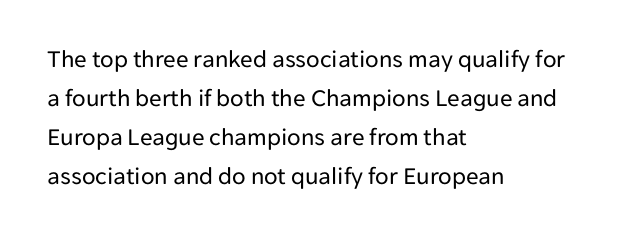
The image shows 25 px text type, upright; set left-aligned, normal line spacing (1.56x), normal letter spacing, not underlined.
